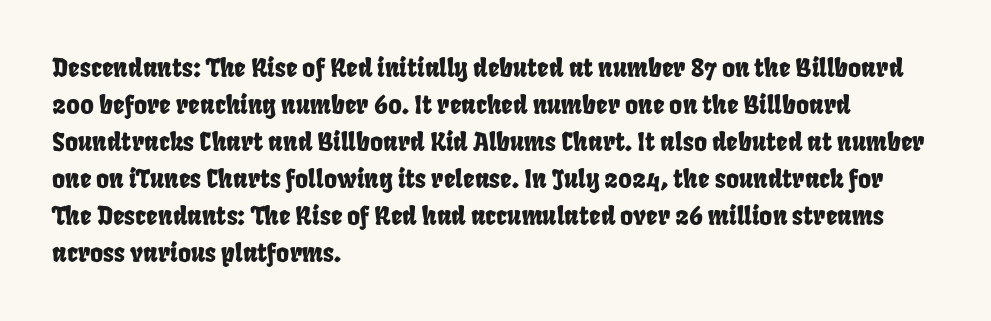
The specimen omits any rule beneath the text block's lines. Compared with typical body copy, the letter spacing here is the same. Compared with a centered layout, this one pins lines to the left instead. The rendering uses a moderate line-height, typical for paragraphs.
